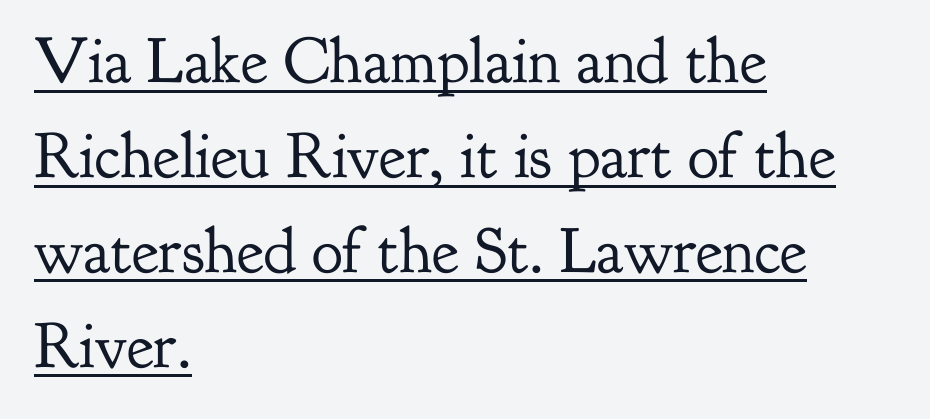
The image shows 65 px regular-weight serif type, upright; set left-aligned, normal line spacing (1.46x), normal letter spacing, underlined; low stroke contrast and a small x-height.
